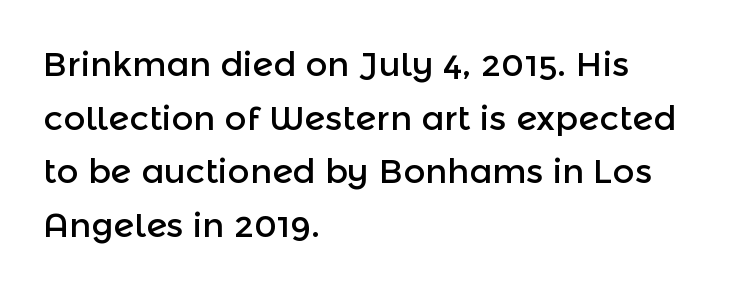
The image shows 34 px sans-serif type, upright; set left-aligned, normal line spacing (1.58x), normal letter spacing, not underlined; a medium x-height.
